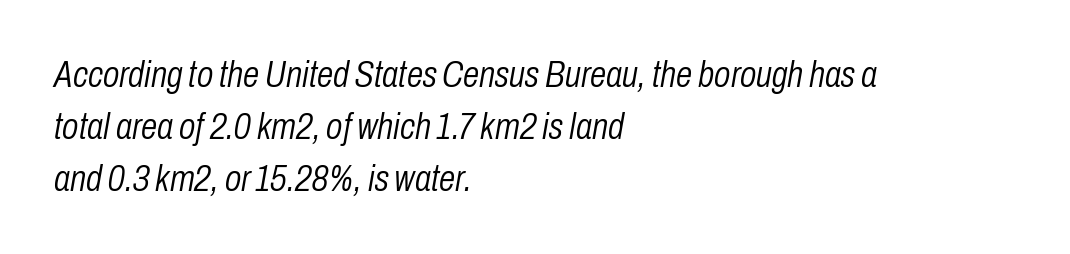
Q: Is the text bold? A: No.
Q: Is the text italic (slanted)? A: Yes, it leans right by about 10 degrees.
Q: Is the text underlined? A: No.
Q: How is the paragraph aligned? A: Left-aligned.
Q: Is the spacing between letters normal or unusually wide? A: Normal.
Q: Is the spacing between lines tight, normal or loose? A: Normal.
Q: Width (condensed, normal, or wide)? A: Condensed.
Q: Stroke contrast? A: Low.
Q: x-height? A: Medium.
Q: Monospaced? A: No.
